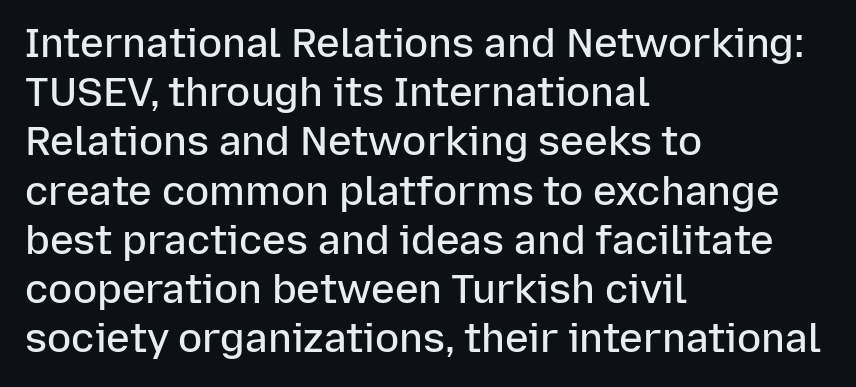
The image shows 40 px semibold sans-serif type, upright; set left-aligned, line spacing 1.23x, normal letter spacing, not underlined; low stroke contrast and a medium x-height.
